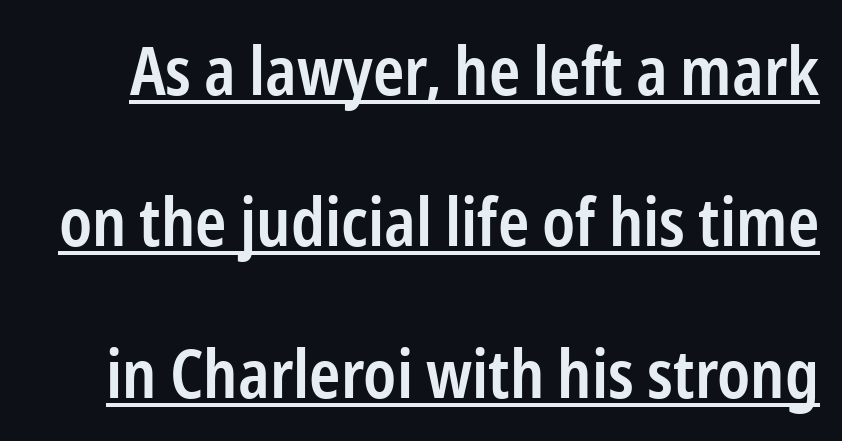
Honestly, the letter spacing is just normal — you wouldn't notice it. The lines are spread far apart with generous leading. Font category for this specimen: sans-serif. Varying glyph widths throughout — classic text-font behaviour.
